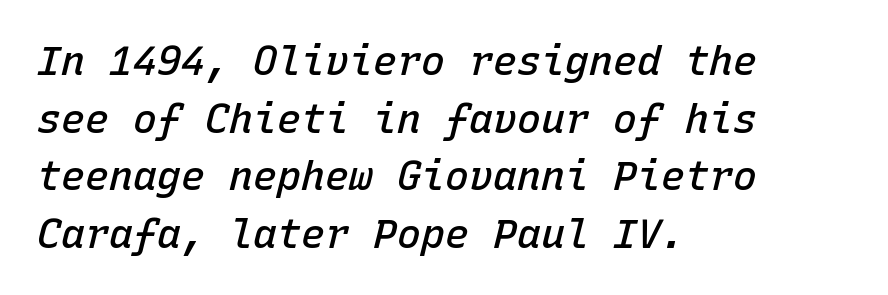
The horizontal fit of the characters is conventional and even. A student would call this left alignment; a typographer would say flush left, rag right. Each letter, wide or thin by design, is forced into the same width here. Yep, that's italic — everything's leaning. The glyphs are unaccompanied by any horizontal stroke below them.
